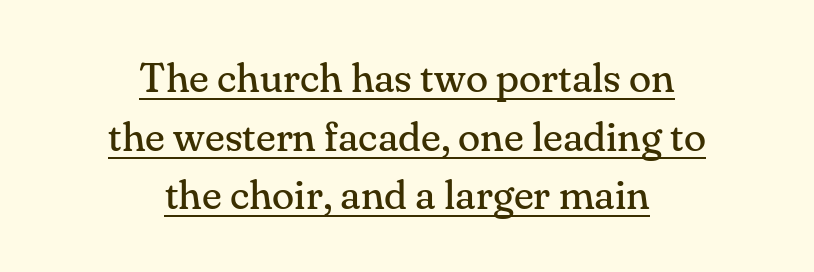
A serif font was chosen for this passage. Unbolded letterforms with no extra heft. The paragraph has two soft edges and a firm central axis. The letterforms sit shoulder to shoulder at normal distance. If you drew a line through each stem, it would be perfectly vertical.
